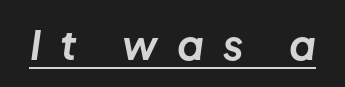
{"italic": "yes", "lean": "right", "slant_degrees": 8, "bold": "yes", "weight": "bold", "width": "normal", "stroke_contrast": "low", "x_height": "medium", "monospaced": "no", "underline": "yes", "letter_spacing": "wide", "letter_spacing_em": 0.48, "glyph_px": 40}
